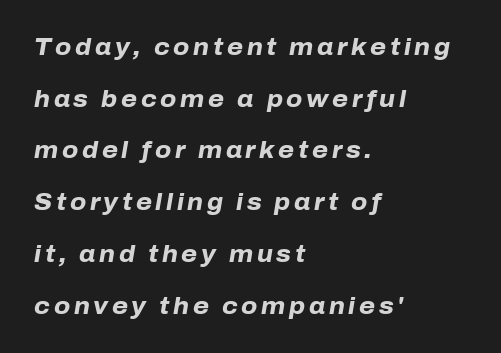
{"italic": "yes", "lean": "right", "slant_degrees": 10, "bold": "yes", "underline": "no", "align": "left", "line_spacing": "loose", "line_spacing_ratio": 2.25, "glyph_px": 23}
